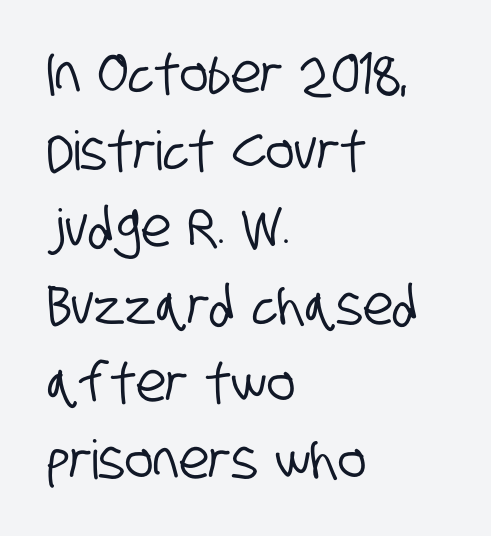
{"serif": "no", "width": "condensed", "stroke_contrast": "low", "x_height": "large", "monospaced": "no", "underline": "no", "align": "left", "line_spacing": "normal", "line_spacing_ratio": 1.43, "letter_spacing": "normal", "letter_spacing_em": 0.0, "glyph_px": 54}
